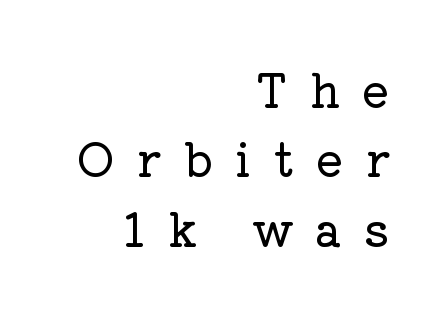
The image shows 46 px serif type, upright; set right-aligned, normal line spacing (1.51x), unusually wide letter spacing (+0.48 em), not underlined; low stroke contrast and a medium x-height.
